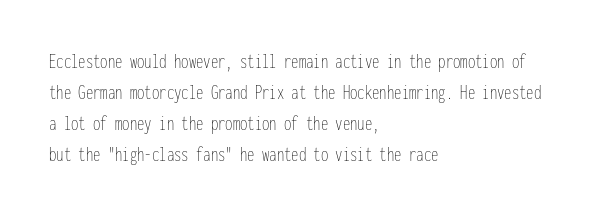
No chunkiness to these letters — they're not bold. The area under the type is left untouched. This rendering uses left alignment, leaving the right contour irregular. The font's upright variant was chosen for this text. Compared with typical body copy, the letter spacing here is the same.
